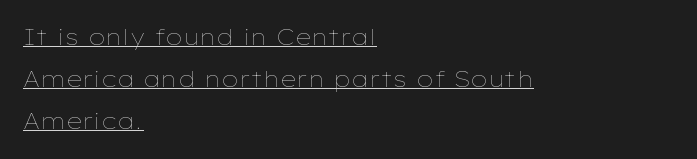
Q: Is the text bold? A: No.
Q: Is the text italic (slanted)? A: No, it is upright.
Q: Is the text underlined? A: Yes.
Q: How is the paragraph aligned? A: Left-aligned.
Q: Is the spacing between letters normal or unusually wide? A: Normal.
Q: Is the spacing between lines tight, normal or loose? A: Loose.
